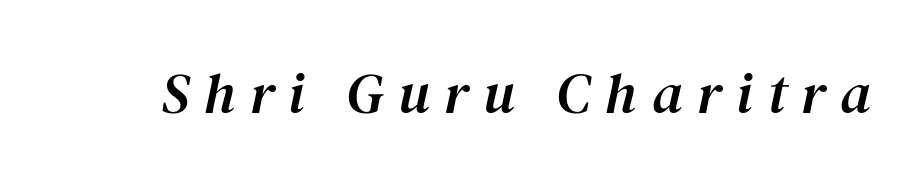
You can tell it's italic because the verticals aren't actually vertical. The gap between lines stays unmarked. Does extra space separate the letters? Yes, quite a lot of it. Looks like regular typesetting: each glyph gets only the width it needs. Examine the stroke ends and you'll spot serifs.
